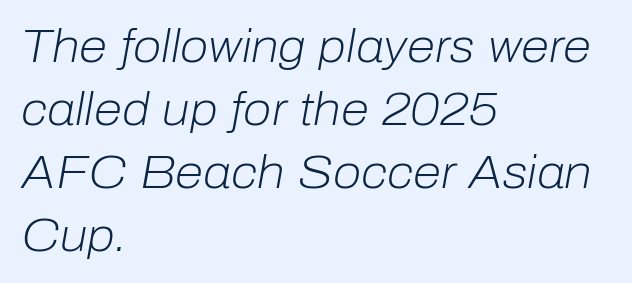
The image shows 46 px light type, italic (leaning right); set left-aligned, normal line spacing (1.37x), normal letter spacing, not underlined; low stroke contrast and a medium x-height.
